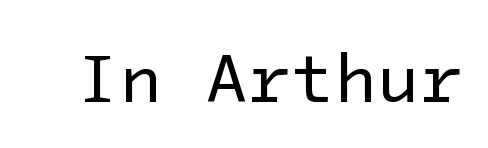
The image shows 70 px regular-weight sans-serif type, upright; set normal letter spacing, not underlined; low stroke contrast and a medium x-height.
